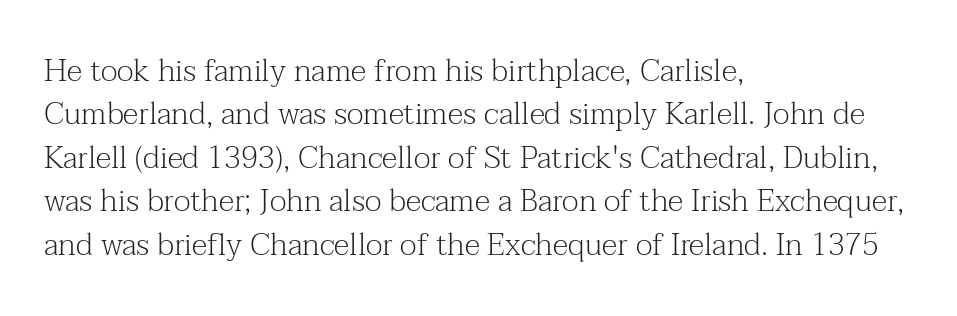
The image shows 31 px light serif type, upright; set left-aligned, normal line spacing (1.4x), normal letter spacing, not underlined; medium stroke contrast and a medium x-height.
